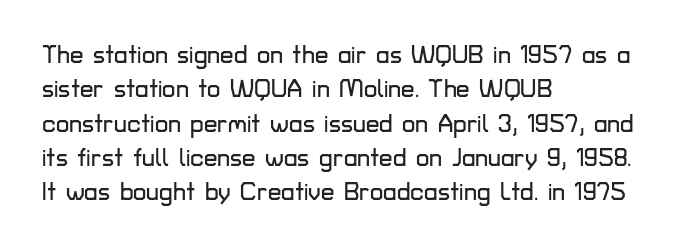
The image shows 24 px text type, upright; set left-aligned, normal line spacing (1.43x), normal letter spacing, not underlined.
